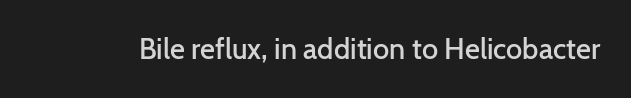
{"serif": "no", "italic": "no", "bold": "semi", "weight": "semibold", "width": "normal", "stroke_contrast": "low", "x_height": "medium", "monospaced": "no", "underline": "no", "letter_spacing": "normal", "letter_spacing_em": 0.0, "glyph_px": 29}
